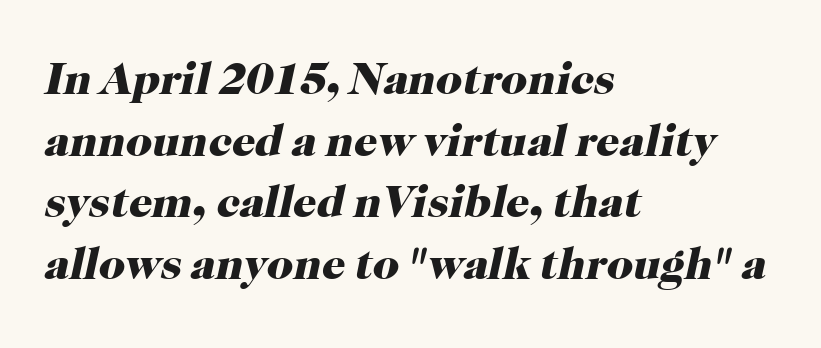
Q: Is the text bold? A: Yes.
Q: Is the text italic (slanted)? A: Yes, it leans right by about 12 degrees.
Q: Is the typeface a serif or a sans-serif typeface? A: Serif.
Q: Is the text underlined? A: No.
Q: How is the paragraph aligned? A: Left-aligned.
Q: Is the spacing between letters normal or unusually wide? A: Normal.
Q: Is the spacing between lines tight, normal or loose? A: Normal.
Q: Width (condensed, normal, or wide)? A: Normal.
Q: Stroke contrast? A: High.
Q: x-height? A: Medium.
Q: Monospaced? A: No.
